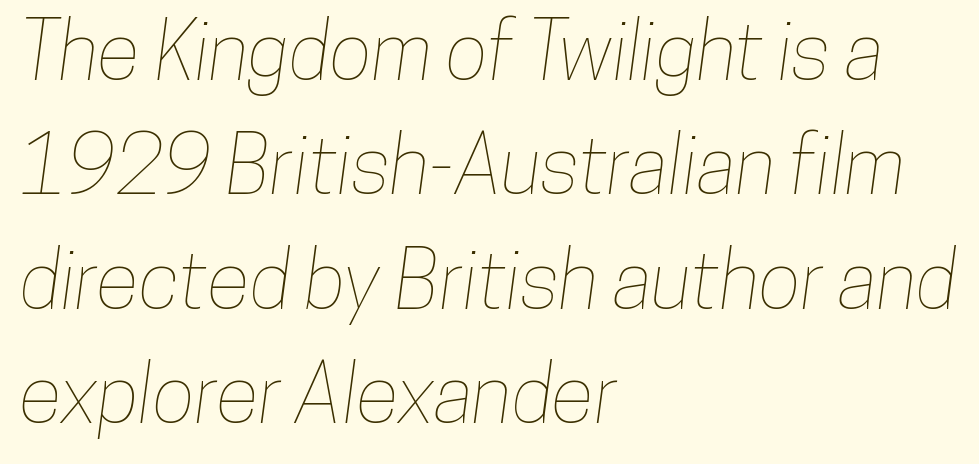
Underline: absent. The tracking reads as untouched default to a designer's eye. Character widths vary here, with narrow letters taking less room than wide ones. A classic flush-left, rag-right setting is used for this passage. The passage shown stacks its lines at a standard gap.
